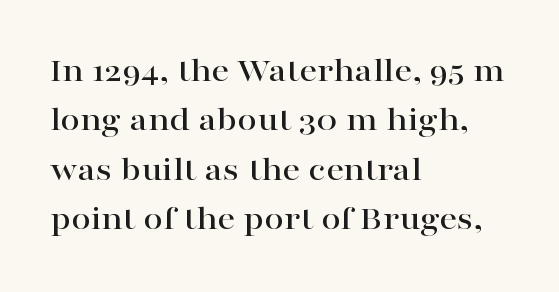
The image shows 35 px wide serif type, upright; set left-aligned, normal line spacing (1.41x), normal letter spacing, not underlined; high stroke contrast and a medium x-height.
